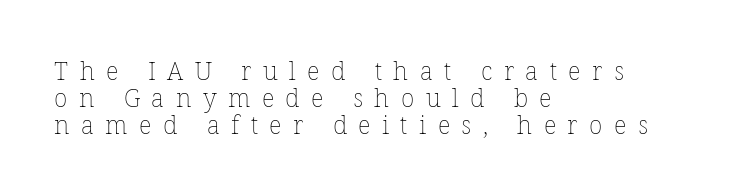
{"italic": "no", "bold": "no", "underline": "no", "align": "left", "line_spacing": "tight", "line_spacing_ratio": 1.09, "letter_spacing": "wide", "letter_spacing_em": 0.46, "glyph_px": 25}
